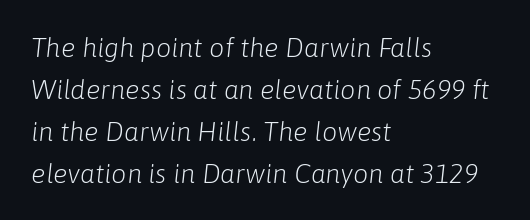
Q: Is the text bold? A: No.
Q: Is the text italic (slanted)? A: Yes, it leans right by about 6 degrees.
Q: Is the text underlined? A: No.
Q: How is the paragraph aligned? A: Left-aligned.
Q: Is the spacing between letters normal or unusually wide? A: Normal.
Q: Is the spacing between lines tight, normal or loose? A: Normal.
